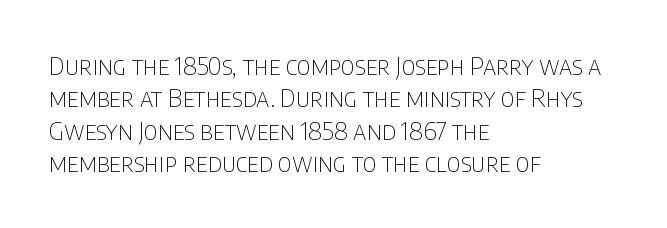
The words here are not underlined. Whoever set this chose a conventional vertical rhythm. Honestly, the letter spacing is just normal — you wouldn't notice it. Tall strokes in this sample are plumb rather than angled. Compared with a centered layout, this one pins lines to the left instead. The weight tops out at a normal text grade.
